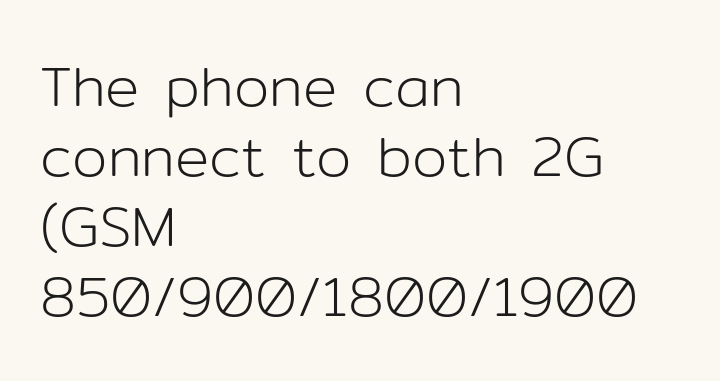
A light-to-regular cut is what we see here. Check the space under the baseline: it is left empty. Every character sits straight up, as roman type does. There is no visible air inserted between adjacent glyphs. Horizontal alignment here is leftward, the default for most running prose. No feet cap the strokes, marking this as sans-serif type.
